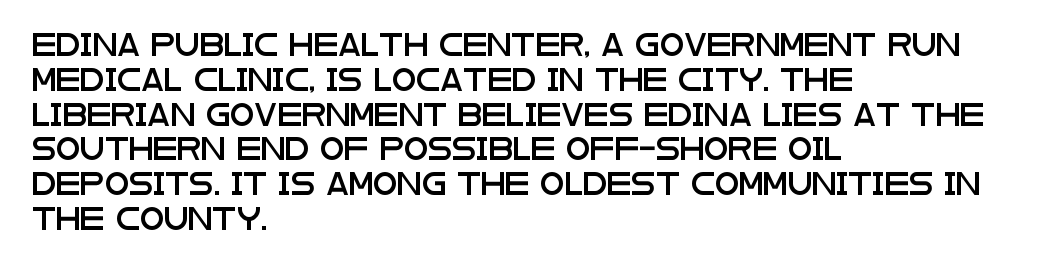
{"italic": "no", "underline": "no", "align": "left", "line_spacing": "normal", "line_spacing_ratio": 1.58, "letter_spacing": "normal", "letter_spacing_em": 0.0, "glyph_px": 22}
